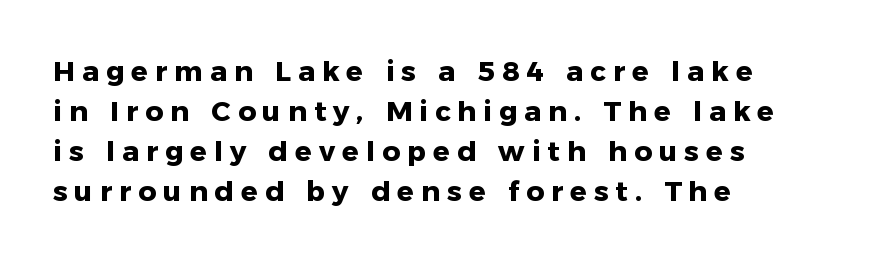
Caption: multi-line text, flush left, ragged right. Interline gaps are of average width in this sample. Quick note: not italic, upright. Descender tails drop into unmarked territory. A dark, heavy texture on the line: the type is bold.
